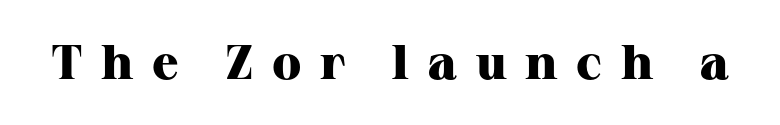
{"serif": "yes", "italic": "no", "bold": "yes", "weight": "heavy", "width": "normal", "stroke_contrast": "high", "x_height": "medium", "monospaced": "no", "underline": "no", "letter_spacing": "wide", "letter_spacing_em": 0.38, "glyph_px": 49}
